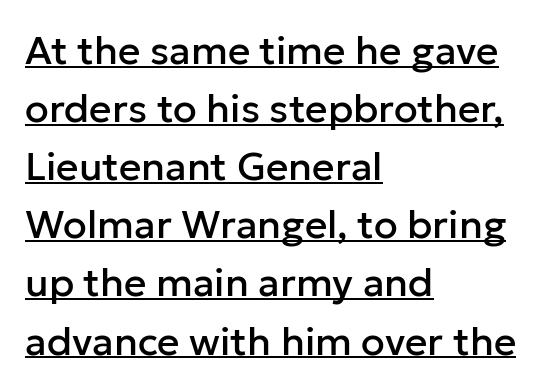
Q: Is the text italic (slanted)? A: No, it is upright.
Q: Is the typeface a serif or a sans-serif typeface? A: Sans-serif.
Q: Is the text underlined? A: Yes.
Q: How is the paragraph aligned? A: Left-aligned.
Q: Is the spacing between letters normal or unusually wide? A: Normal.
Q: Is the spacing between lines tight, normal or loose? A: Normal.
Q: Width (condensed, normal, or wide)? A: Normal.
Q: Stroke contrast? A: Low.
Q: x-height? A: Medium.
Q: Monospaced? A: No.
